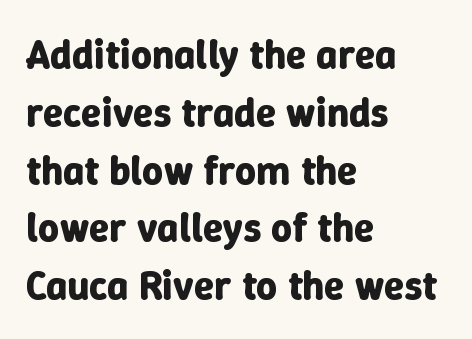
The area under the type is left untouched. Nothing unusual about the tracking: characters are spaced as the font intends. The designer left line spacing at the default. The rendering uses a bold face; every stroke is thick and dark. The face used here is proportionally spaced, like ordinary book or web type.
